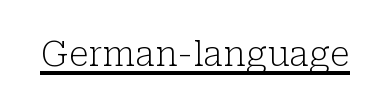
Q: Is the text bold? A: No.
Q: Is the text italic (slanted)? A: No, it is upright.
Q: Is the typeface a serif or a sans-serif typeface? A: Serif.
Q: Is the text underlined? A: Yes.
Q: Is the spacing between letters normal or unusually wide? A: Normal.
Q: Width (condensed, normal, or wide)? A: Normal.
Q: Stroke contrast? A: Low.
Q: x-height? A: Medium.
Q: Monospaced? A: No.
